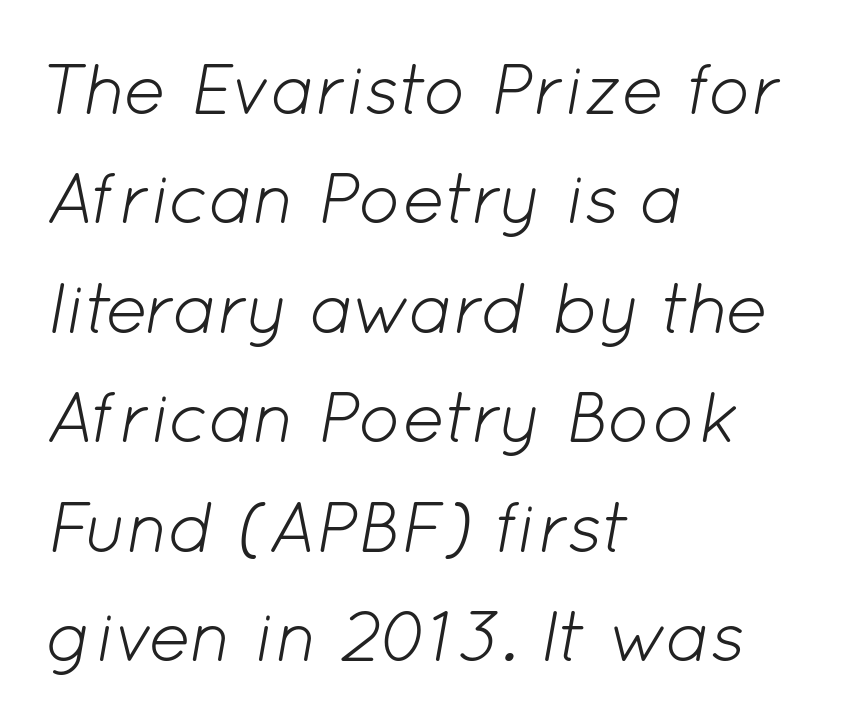
{"italic": "yes", "lean": "right", "slant_degrees": 12, "bold": "no", "weight": "light", "width": "normal", "stroke_contrast": "low", "x_height": "medium", "monospaced": "no", "underline": "no", "align": "left", "line_spacing": "normal", "line_spacing_ratio": 1.52, "letter_spacing": "normal", "letter_spacing_em": 0.0, "glyph_px": 72}
